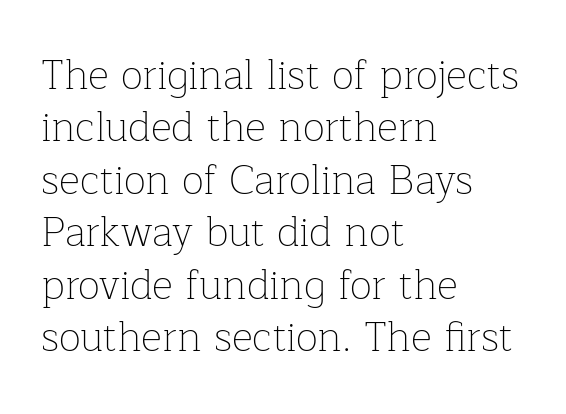
A bare baseline throughout the passage. Standard letterfit; no display-style spreading of the glyphs. Which margin do the lines hug? The left one — the right edge is uneven. A typesetter would mark this as roman, not italic. Character widths vary here, with narrow letters taking less room than wide ones. The strokes are not fattened; the text isn't bold.
